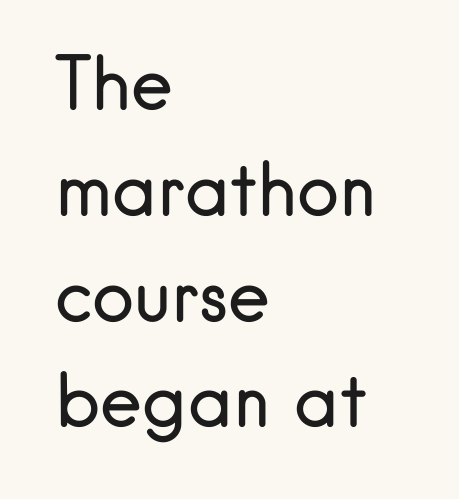
Q: Is the text bold? A: No.
Q: Is the text italic (slanted)? A: No, it is upright.
Q: Is the typeface a serif or a sans-serif typeface? A: Sans-serif.
Q: Is the text underlined? A: No.
Q: How is the paragraph aligned? A: Left-aligned.
Q: Is the spacing between letters normal or unusually wide? A: Normal.
Q: Is the spacing between lines tight, normal or loose? A: Normal.
Q: Width (condensed, normal, or wide)? A: Normal.
Q: Stroke contrast? A: Low.
Q: x-height? A: Small.
Q: Monospaced? A: No.
